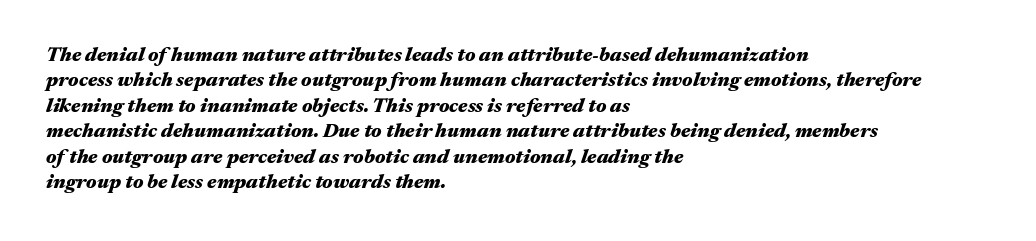
Honestly, there is no underline to notice here at all. Does the leading feel generous? No, just average. The ragged edge is on the right, which tells us the setting is flush left. Heavy, bold letterforms. Letter spacing: default. The text carries the slant typical of an italic or oblique font.
